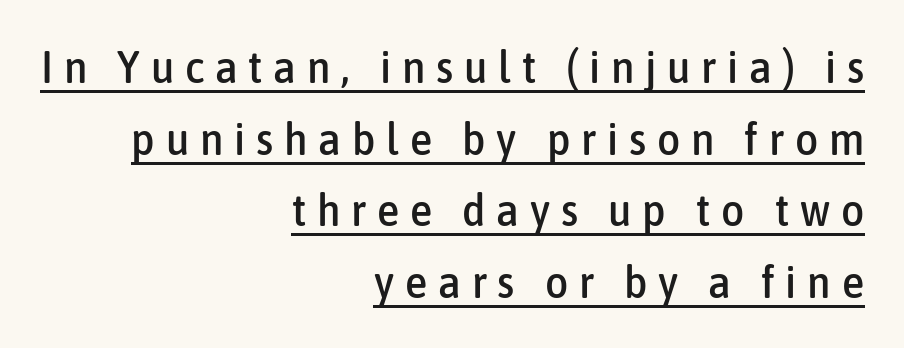
Honestly, the row spacing looks completely unremarkable. Nothing sits at the stroke ends, so this counts as sans-serif. Honestly, the underline is the first thing you notice here. Think of a printed novel: that variable character pitch is what you see here.
